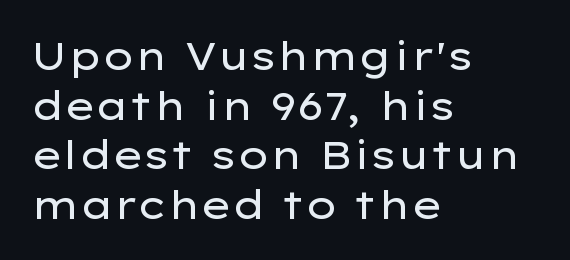
Q: Is the text bold? A: No.
Q: Is the text italic (slanted)? A: No, it is upright.
Q: Is the typeface a serif or a sans-serif typeface? A: Sans-serif.
Q: Is the text underlined? A: No.
Q: How is the paragraph aligned? A: Left-aligned.
Q: Is the spacing between letters normal or unusually wide? A: Normal.
Q: Is the spacing between lines tight, normal or loose? A: Normal.
Q: Width (condensed, normal, or wide)? A: Wide.
Q: Stroke contrast? A: Low.
Q: x-height? A: Medium.
Q: Monospaced? A: No.
